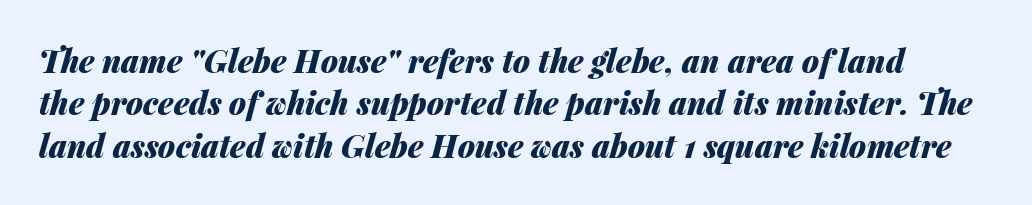
The image shows 31 px heavy type, italic (leaning right); set normal line spacing (1.37x), normal letter spacing, not underlined; medium stroke contrast and a medium x-height.
